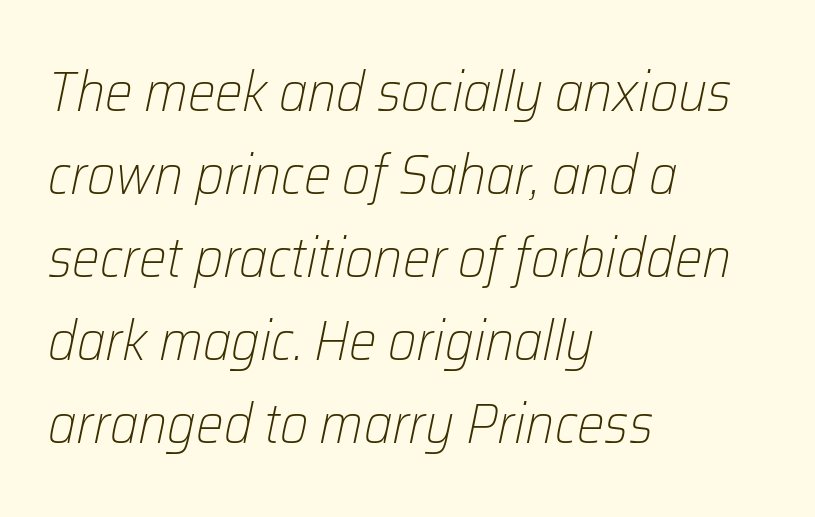
Vertical spacing — default. The font is comparable to plain body text, perhaps lighter. Students, note that the glyphs here touch the page at normal intervals. Rule under the text: the space is simply empty.
